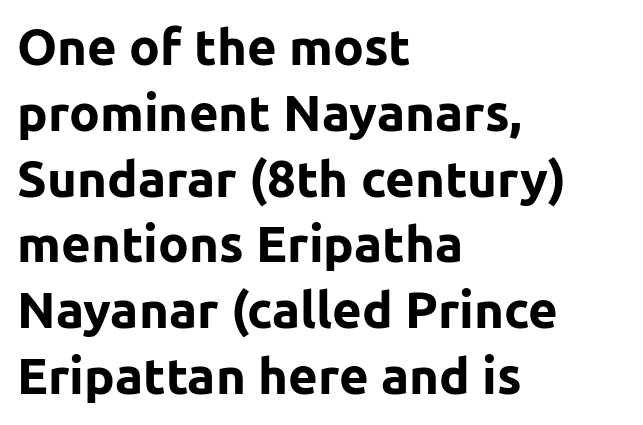
Spacing verdict: proportional, widths tailored to each character. Short and long lines alike share a common starting point at left. Bold? Absolutely — the strokes are thick and heavy. The letters stand straight up with perfectly vertical stems.
